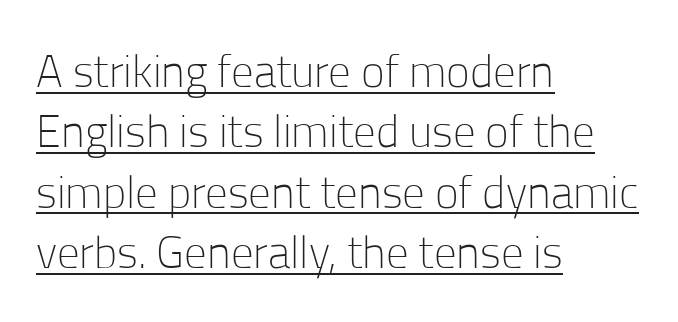
The rendering anchors every line to the left-hand side. This sample uses an upright cut, with every glyph sitting square on the baseline. Think standard paragraph weight, or any step lighter than that. The rendering shows plain stroke endings on the letterforms — a sans-serif design. Horizontal bands of white between lines are of average thickness. Short note: letters normally spaced.
